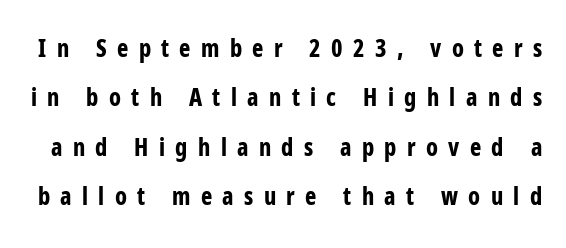
Each row of text sits above clean, open space. Notice the wide empty band between every row — that's loose leading. Designer's note — italics off, roman on. Every letter is thick-stroked: bold, no question. Between one letter and the next there's a generous, obvious gap.
